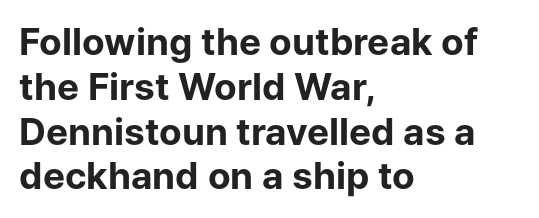
Note the varied advance widths — an 'i' is clearly narrower than an 'm'. Tall strokes in this sample are plumb rather than angled. The face used here is rendered with its standard letterfit. Which margin do the lines hug? The left one — the right edge is uneven. Each letter's strokes conclude bluntly, with no projecting serifs. Descender tails drop into unmarked territory.
